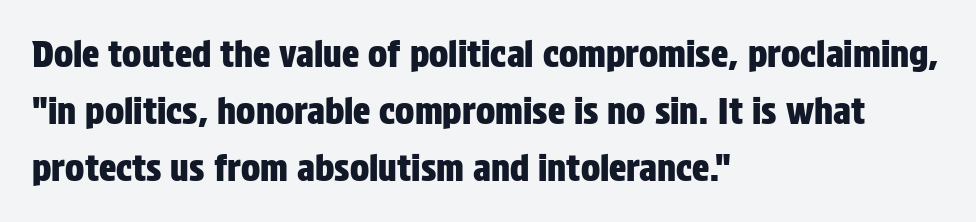
The image shows 36 px condensed sans-serif type, upright; set left-aligned, normal line spacing (1.58x), normal letter spacing, not underlined; low stroke contrast and a large x-height.
